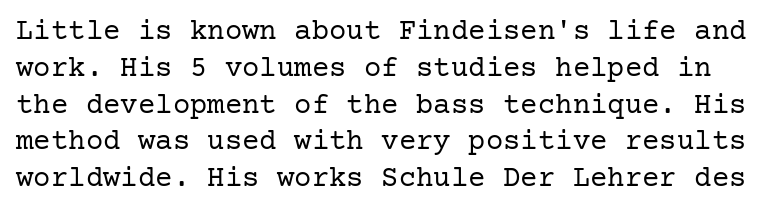
Q: Is the text bold? A: No.
Q: Is the text italic (slanted)? A: No, it is upright.
Q: Is the typeface a serif or a sans-serif typeface? A: Serif.
Q: Is the text underlined? A: No.
Q: Is the spacing between letters normal or unusually wide? A: Normal.
Q: Is the spacing between lines tight, normal or loose? A: Normal.
Q: Width (condensed, normal, or wide)? A: Normal.
Q: Stroke contrast? A: Low.
Q: x-height? A: Medium.
